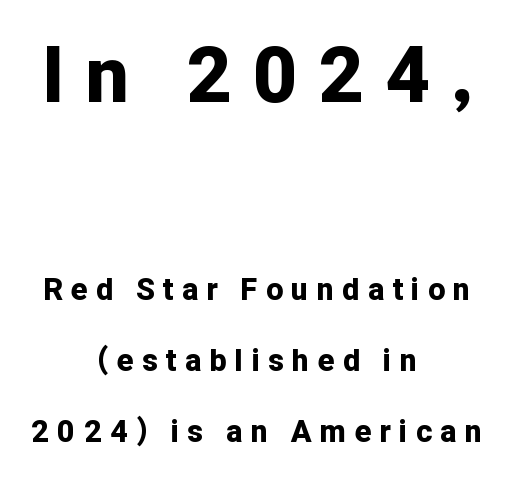
Q: Is the text bold? A: Yes.
Q: Is the text italic (slanted)? A: No, it is upright.
Q: Is the typeface a serif or a sans-serif typeface? A: Sans-serif.
Q: Is the text underlined? A: No.
Q: How is the paragraph aligned? A: Centered.
Q: Is the spacing between letters normal or unusually wide? A: Unusually wide.
Q: Is the spacing between lines tight, normal or loose? A: Loose.
Q: Which block of text is set in a larger size, the first (top) or the second (bottom)? A: The first (top) one.
Q: Width (condensed, normal, or wide)? A: Normal.
Q: Stroke contrast? A: Low.
Q: x-height? A: Medium.
Q: Monospaced? A: No.
